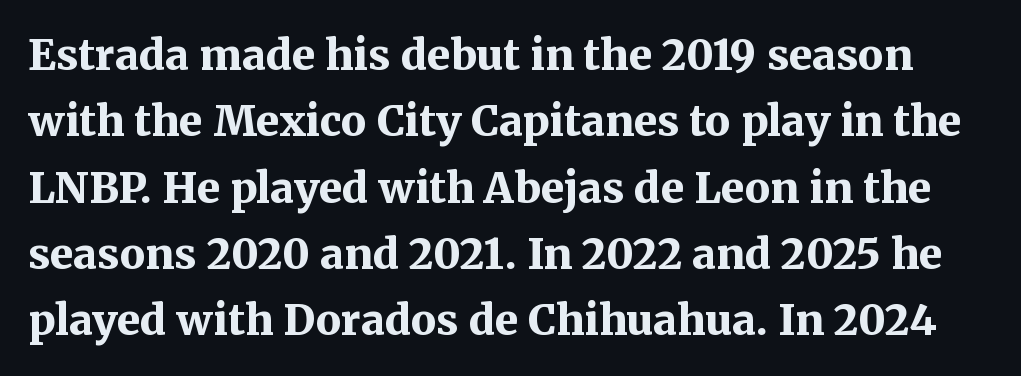
Q: Is the text bold? A: Yes.
Q: Is the text italic (slanted)? A: No, it is upright.
Q: Is the typeface a serif or a sans-serif typeface? A: Serif.
Q: Is the text underlined? A: No.
Q: Is the spacing between letters normal or unusually wide? A: Normal.
Q: Is the spacing between lines tight, normal or loose? A: Normal.
Q: Width (condensed, normal, or wide)? A: Normal.
Q: Stroke contrast? A: Medium.
Q: x-height? A: Medium.
Q: Monospaced? A: No.
